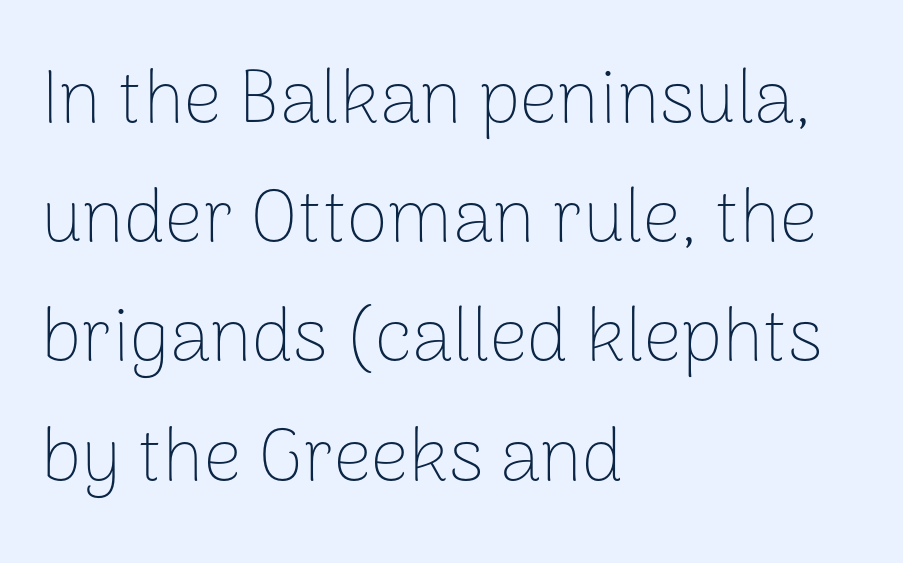
The image shows 75 px thin sans-serif type, upright; set left-aligned, normal line spacing (1.59x), normal letter spacing, not underlined; low stroke contrast and a medium x-height.
